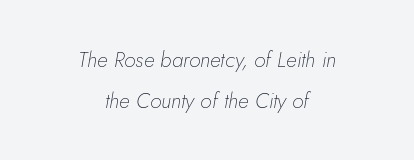
Spacing between characters is what you'd get straight out of the box. Rendered with sloped, italic letterforms. Think standard paragraph weight, or any step lighter than that. Each row of text sits above clean, open space.
